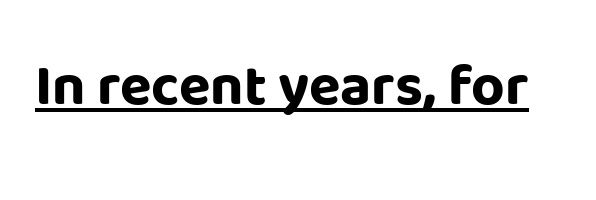
{"serif": "no", "italic": "no", "bold": "yes", "weight": "bold", "width": "normal", "stroke_contrast": "low", "x_height": "large", "monospaced": "no", "underline": "yes", "letter_spacing": "normal", "letter_spacing_em": 0.0, "glyph_px": 58}
